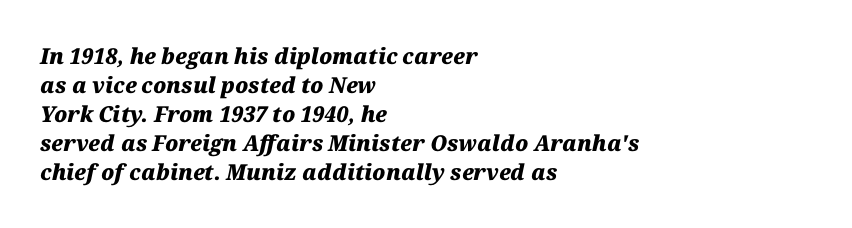
These lines were composed using italics. The horizontal fit of the characters is conventional and even. Notice how the passage keeps a crisp vertical edge on the left only. What's the leading like? Ordinary, nothing unusual. The string is rendered with underlining switched off.
